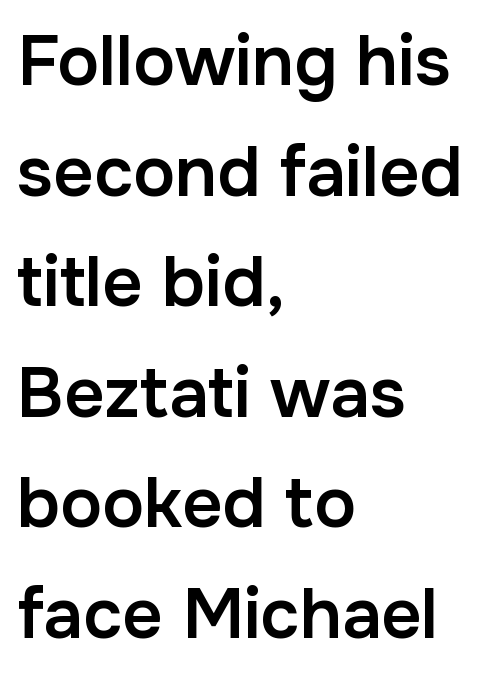
The image shows 70 px semibold sans-serif type, upright; set left-aligned, normal line spacing (1.58x), normal letter spacing, not underlined; low stroke contrast and a medium x-height.
